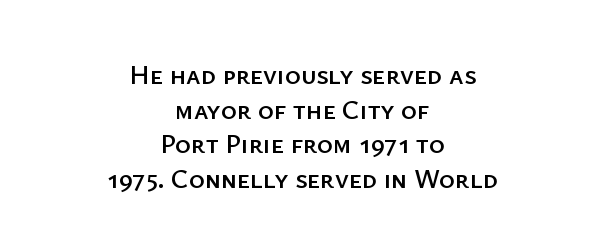
Q: Is the text italic (slanted)? A: No, it is upright.
Q: Is the text underlined? A: No.
Q: How is the paragraph aligned? A: Centered.
Q: Is the spacing between letters normal or unusually wide? A: Normal.
Q: Is the spacing between lines tight, normal or loose? A: Normal.
